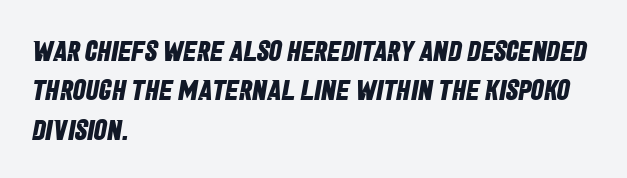
The image shows 29 px bold, condensed sans-serif type; set left-aligned, normal line spacing (1.36x), normal letter spacing, not underlined; low stroke contrast and a large x-height.
